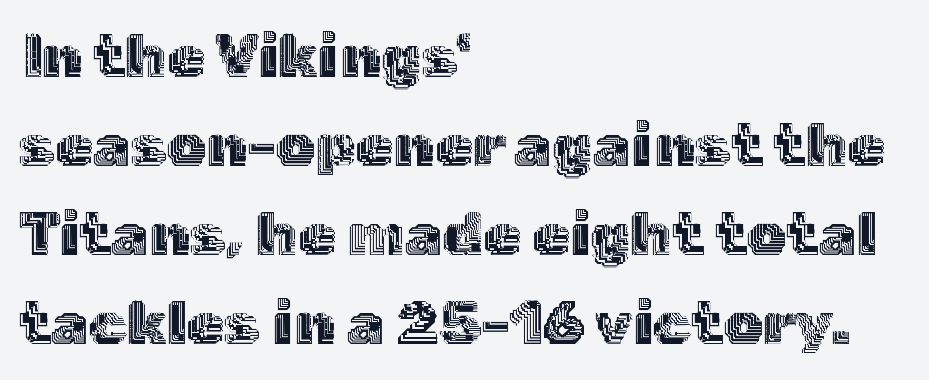
Between one letter and the next there's only the usual sliver of space. Posture: straight, roman, zero tilt. Where is the straight margin? On the left. Each letter keeps its own natural width here, so spacing adapts to shape. The leading is moderate, giving the passage an even texture. Words float on clear page, feet unadorned.
